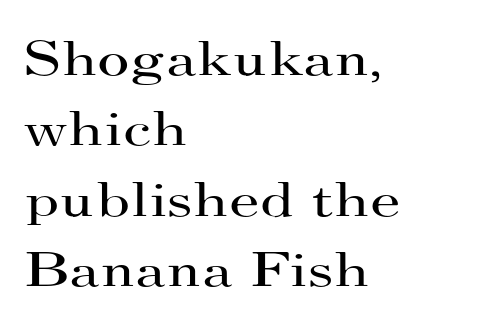
The image shows 50 px regular-weight, wide serif type, upright; set left-aligned, normal line spacing (1.41x), normal letter spacing, not underlined; high stroke contrast and a small x-height.
